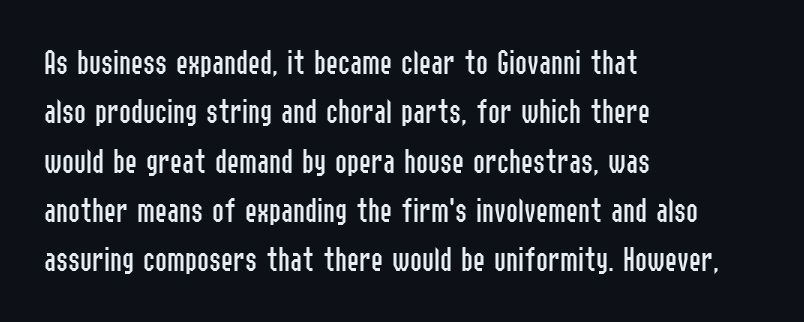
The image shows 36 px regular-weight, condensed sans-serif type, upright; set left-aligned, normal line spacing (1.37x), normal letter spacing, not underlined; low stroke contrast and a medium x-height.
